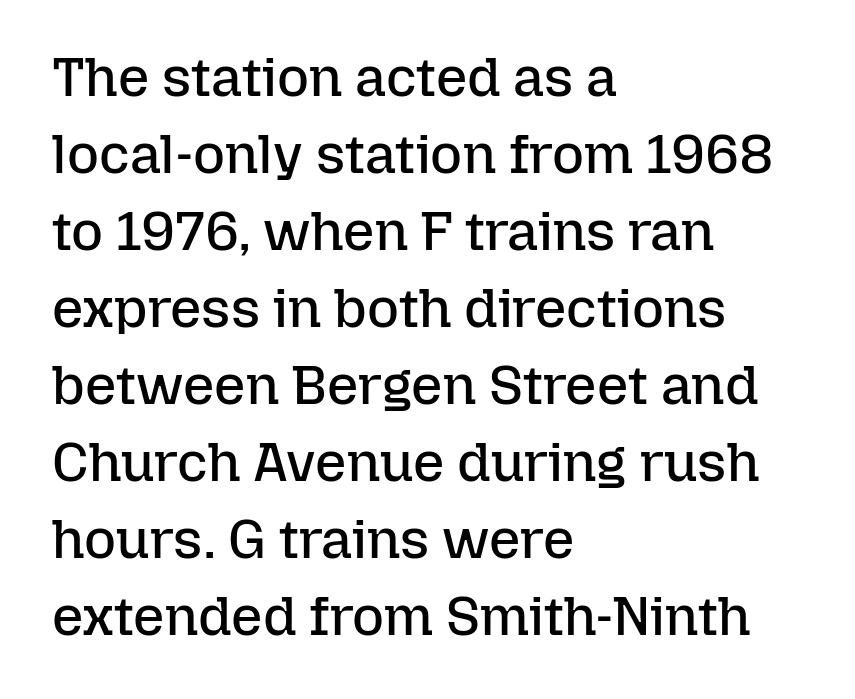
The typeface has the unassuming heft of standard copy or less. The rendering uses a moderate line-height, typical for paragraphs. The area under the type is left untouched. Is this a fixed-width face? No — the glyphs have proportional, varying widths. There is no visible air inserted between adjacent glyphs. Left-aligned paragraph, ragged on the right.
